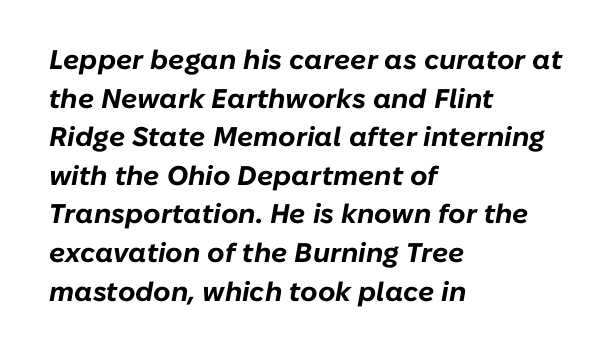
Vertical spacing — default. Only glyphs here, with clear space below each row. The text carries the slant typical of an italic or oblique font. Plenty of ink on the page — the face is bold. In terms of letterspacing, this is plain default setting.
